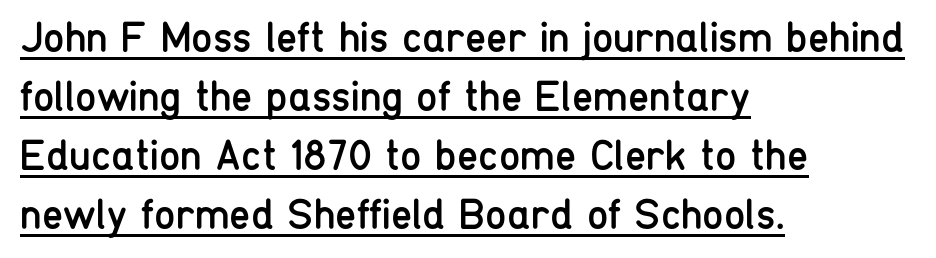
{"serif": "no", "italic": "no", "bold": "no", "weight": "regular", "width": "condensed", "stroke_contrast": "low", "x_height": "medium", "monospaced": "no", "underline": "yes", "align": "left", "line_spacing": "normal", "line_spacing_ratio": 1.37, "letter_spacing": "normal", "letter_spacing_em": 0.0, "glyph_px": 43}
